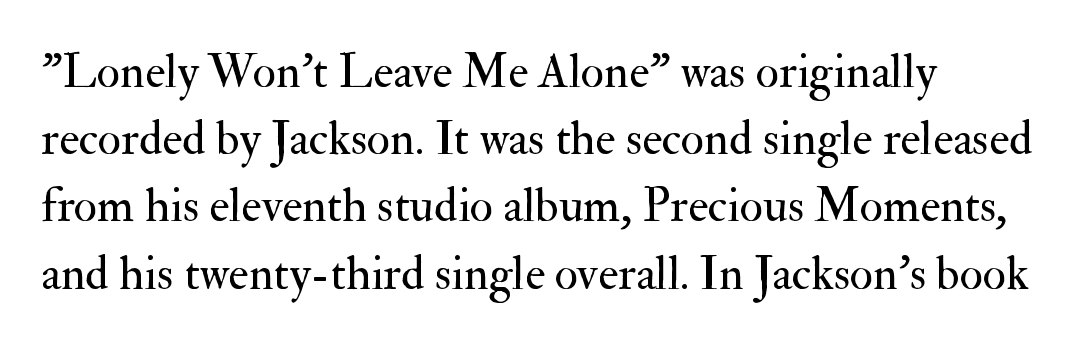
The characters are drawn with everyday or finer stroke widths. Serifs: yes, visible at the terminals of the letterforms. This sample uses an upright cut, with every glyph sitting square on the baseline. Look at the tracking — it's just the regular setting, nothing added. The words here are not underlined. Interline gaps are of average width in this sample.
